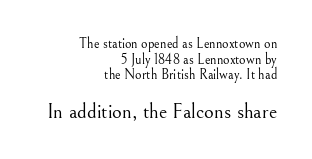
Very little white space separates one row of letters from the next. Posture: vertical. The letters in the lower block stand taller than those in the block above. The font sits on the lighter half of the weight spectrum, regular included. A bare baseline throughout the passage. Characters follow at the spacing the type designer built in.
